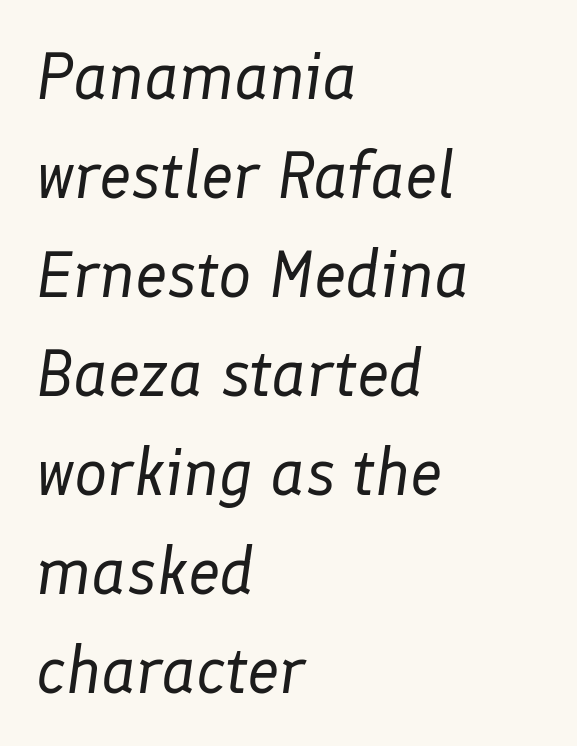
{"italic": "yes", "lean": "right", "slant_degrees": 8, "bold": "no", "weight": "regular", "width": "normal", "stroke_contrast": "low", "x_height": "medium", "monospaced": "no", "underline": "no", "align": "left", "line_spacing": "normal", "line_spacing_ratio": 1.5, "letter_spacing": "normal", "letter_spacing_em": 0.0, "glyph_px": 66}
